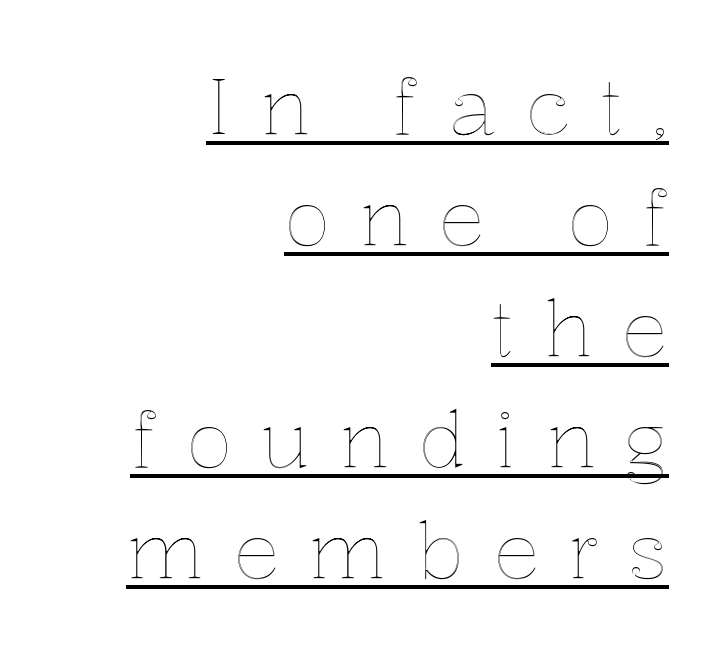
Is there any slant? The stems are plumb. The lines sit at an ordinary, default distance from one another. The passage shown has open, widely tracked lettering throughout. Each letter keeps its own natural width here, so spacing adapts to shape. If you drew a ruler down the right edge, every line would touch it. Has an underline been added? It has.
